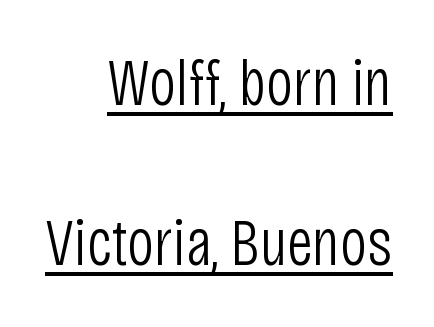
{"serif": "no", "italic": "no", "bold": "no", "weight": "light", "width": "condensed", "stroke_contrast": "low", "x_height": "large", "monospaced": "no", "underline": "yes", "align": "right", "line_spacing": "loose", "line_spacing_ratio": 2.39, "letter_spacing": "normal", "letter_spacing_em": 0.0, "glyph_px": 67}
